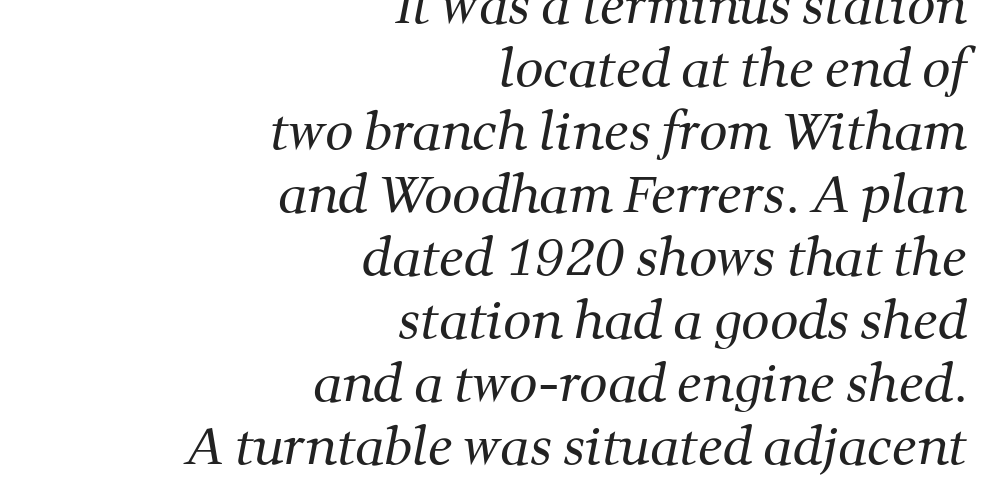
{"serif": "yes", "bold": "no", "weight": "regular", "width": "normal", "stroke_contrast": "medium", "x_height": "medium", "monospaced": "no", "underline": "no", "align": "right", "line_spacing": "normal", "line_spacing_ratio": 1.26, "letter_spacing": "normal", "letter_spacing_em": 0.0, "glyph_px": 50}
